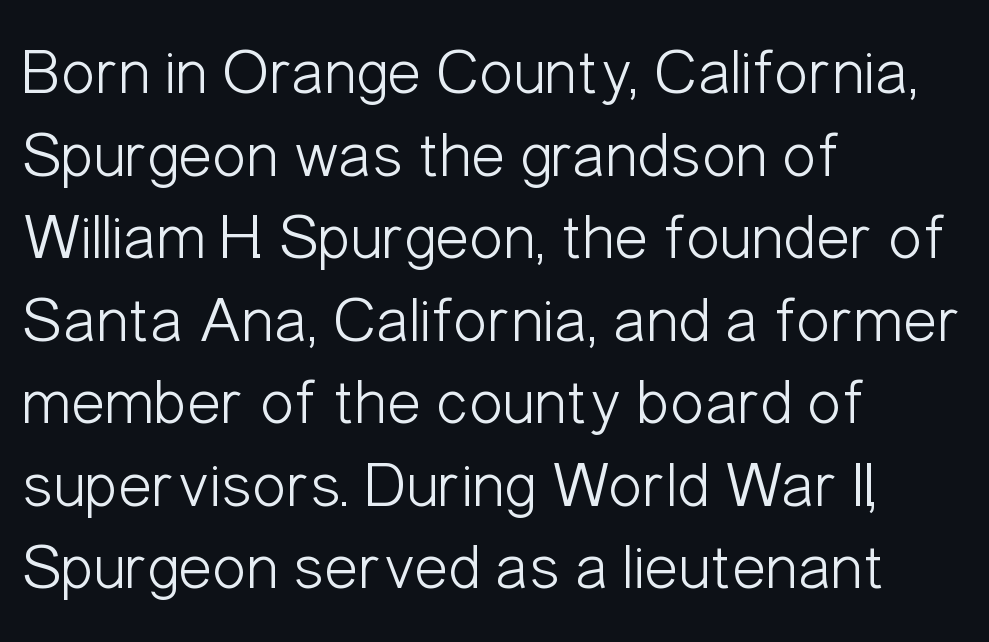
Do the letters lean? They stand straight. The face used here is a sans, in the tradition of grotesques and geometrics. Heft: none added — not bold. In terms of leading, this rendering sits right in the middle. The passage shown is typed in a proportional face where columns would drift.
